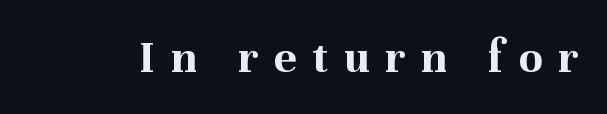
Q: Is the text bold? A: Yes.
Q: Is the text italic (slanted)? A: No, it is upright.
Q: Is the typeface a serif or a sans-serif typeface? A: Serif.
Q: Is the text underlined? A: No.
Q: Is the spacing between letters normal or unusually wide? A: Unusually wide.
Q: Width (condensed, normal, or wide)? A: Normal.
Q: Stroke contrast? A: Medium.
Q: x-height? A: Medium.
Q: Monospaced? A: No.
